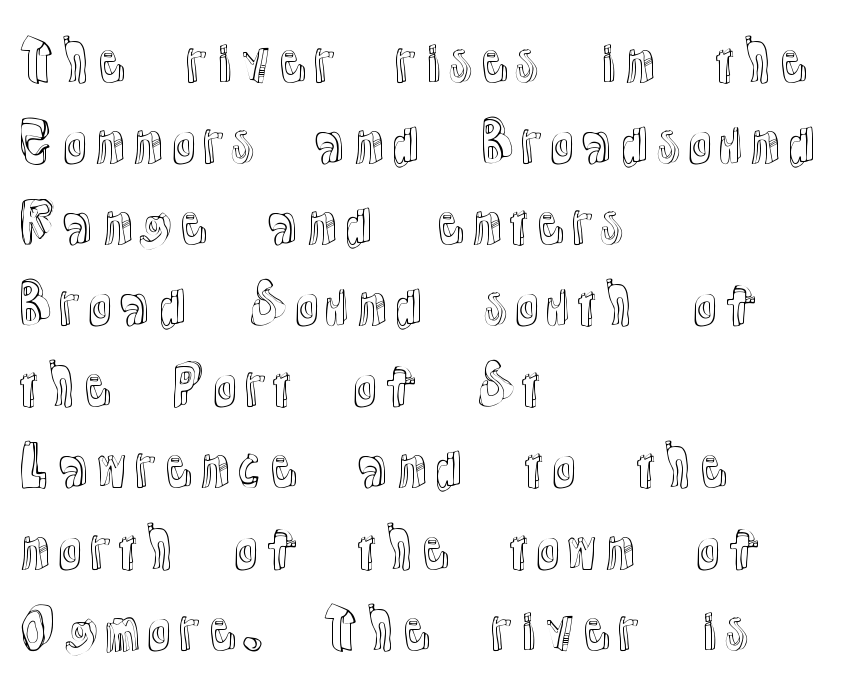
Q: Is the text italic (slanted)? A: No, it is upright.
Q: Is the text underlined? A: No.
Q: How is the paragraph aligned? A: Left-aligned.
Q: Is the spacing between letters normal or unusually wide? A: Normal.
Q: Is the spacing between lines tight, normal or loose? A: Normal.
Q: Width (condensed, normal, or wide)? A: Normal.
Q: x-height? A: Medium.
Q: Monospaced? A: No.
